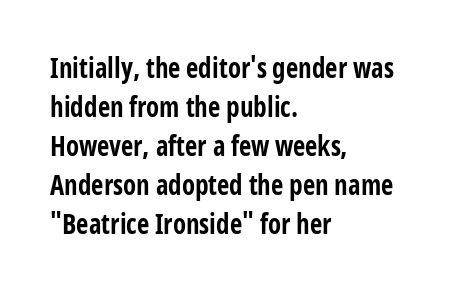
Line starts are locked; line ends wander. On the weight axis this lands at bold, roughly 700. Italic: no, the glyphs are upright roman. Glance below the letters and you will spot only blank space.
